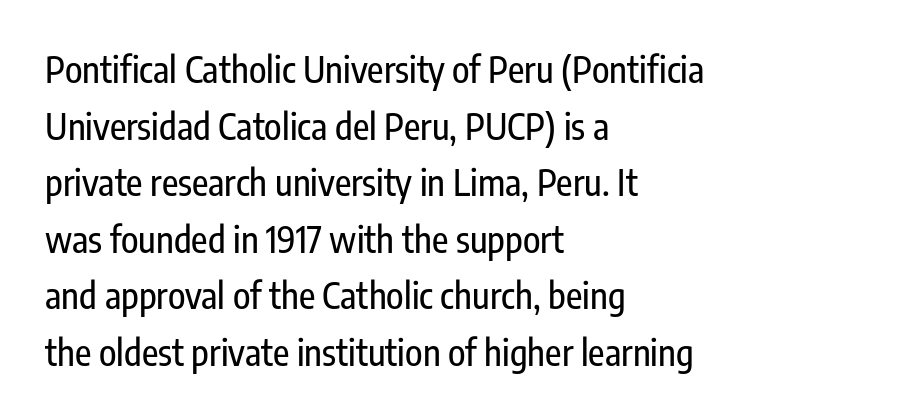
{"serif": "no", "italic": "no", "width": "condensed", "stroke_contrast": "low", "x_height": "medium", "monospaced": "no", "underline": "no", "align": "left", "line_spacing": "normal", "line_spacing_ratio": 1.57, "letter_spacing": "normal", "letter_spacing_em": 0.0, "glyph_px": 36}
